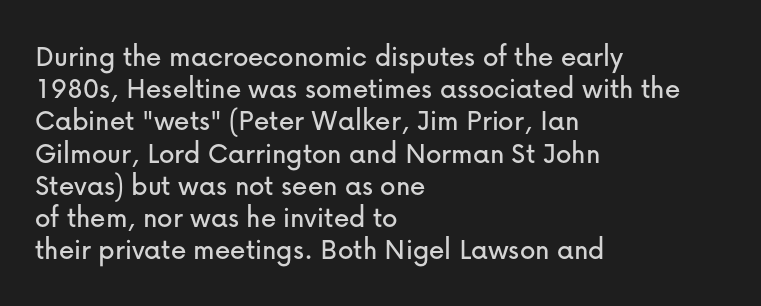
Casual observation: everything's shoved over to the left. The font family rendered here belongs to the sans-serif group. The designer dialed line spacing down below the default. The passage shown is not underscored anywhere.
